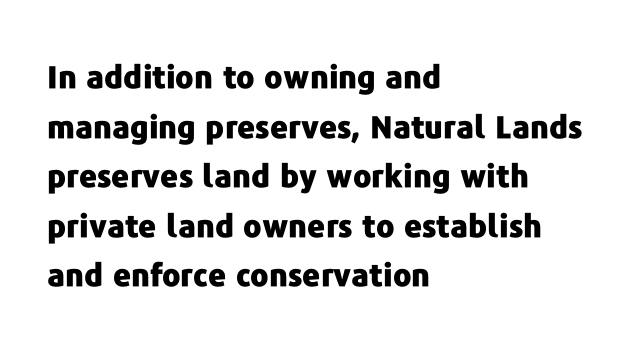
Think of a printed novel: that variable character pitch is what you see here. The passage shown stacks its lines at a standard gap. A sans-serif font was chosen for this passage. Line starts are locked; line ends wander.
